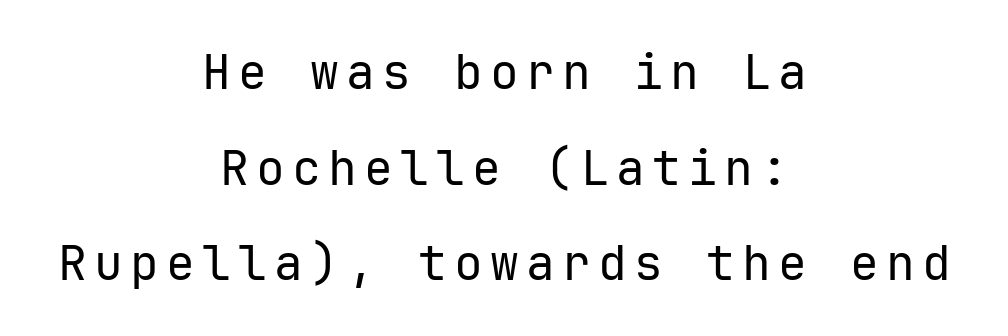
Q: Is the text bold? A: No.
Q: Is the text italic (slanted)? A: No, it is upright.
Q: Is the typeface a serif or a sans-serif typeface? A: Sans-serif.
Q: Is the text underlined? A: No.
Q: How is the paragraph aligned? A: Centered.
Q: Is the spacing between lines tight, normal or loose? A: Loose.
Q: Width (condensed, normal, or wide)? A: Normal.
Q: Stroke contrast? A: Low.
Q: x-height? A: Medium.
Q: Monospaced? A: Yes.
